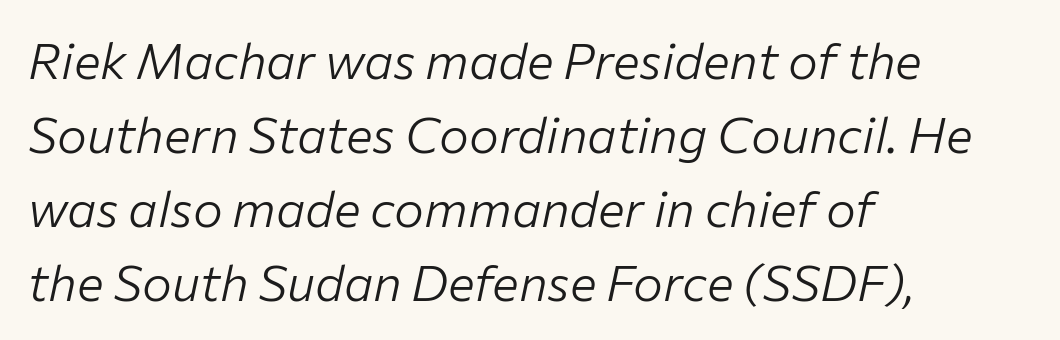
{"italic": "yes", "lean": "right", "slant_degrees": 12, "bold": "no", "weight": "light", "width": "normal", "stroke_contrast": "low", "x_height": "medium", "monospaced": "no", "underline": "no", "align": "left", "line_spacing": "normal", "line_spacing_ratio": 1.48, "letter_spacing": "normal", "letter_spacing_em": 0.0, "glyph_px": 50}
